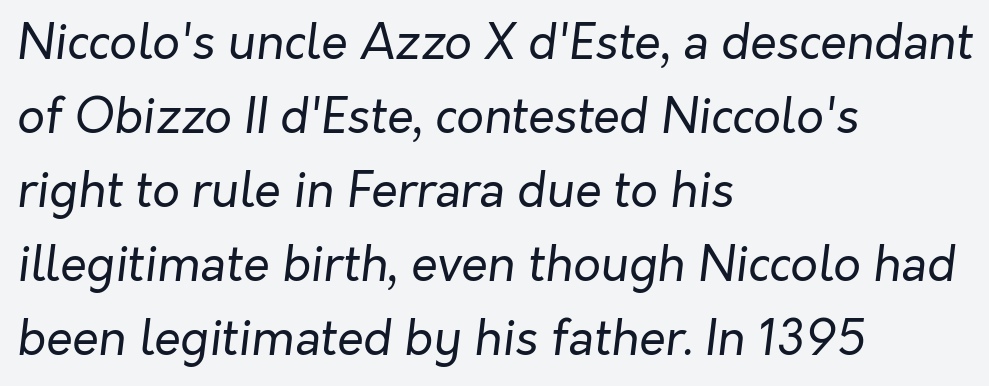
Varying glyph widths throughout — classic text-font behaviour. These lines were composed using italics. The gap between lines stays unmarked. A light-to-regular cut is what we see here. Compared with typical body copy, the letter spacing here is the same.
